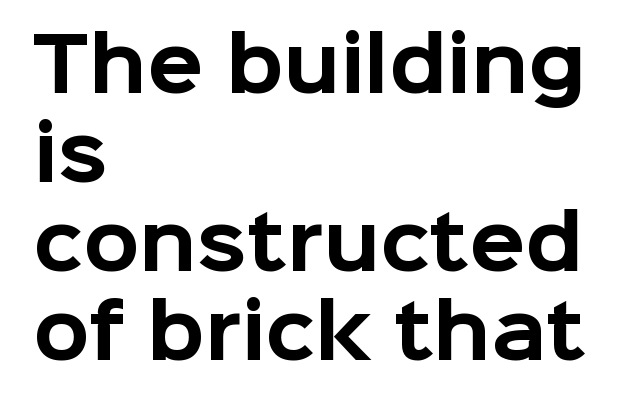
Notice how the stems are strictly vertical — no italics here. The face used here is proportionally spaced, like ordinary book or web type. The sample has been set heavy, in full bold. Bare-footed words on every line.
